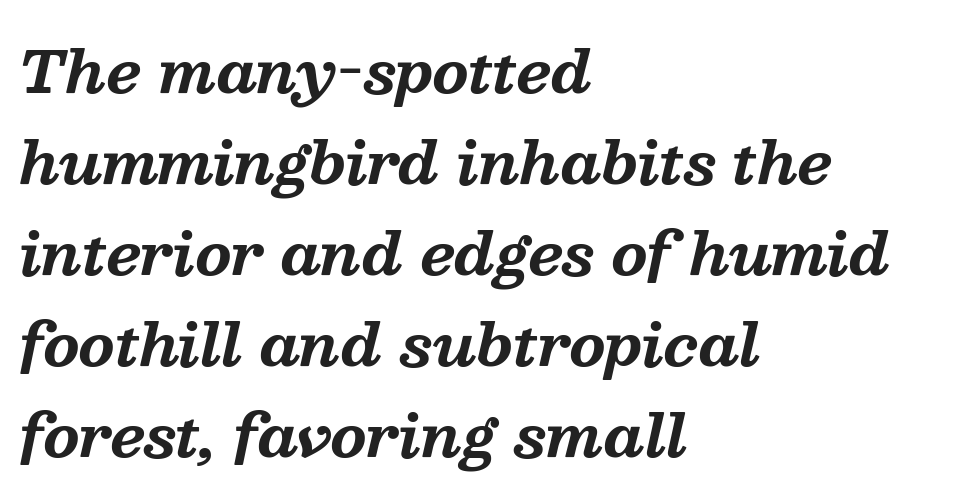
{"serif": "yes", "italic": "yes", "lean": "right", "slant_degrees": 13, "bold": "yes", "weight": "bold", "width": "normal", "stroke_contrast": "medium", "x_height": "medium", "monospaced": "no", "underline": "no", "align": "left", "line_spacing": "normal", "line_spacing_ratio": 1.57, "letter_spacing": "normal", "letter_spacing_em": 0.0, "glyph_px": 58}
